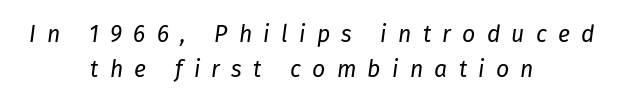
Caption: face not bold, strokes unweighted. In CSS terms this would be text-align: center. Designer's note — italics engaged. Vertical spacing — default.
